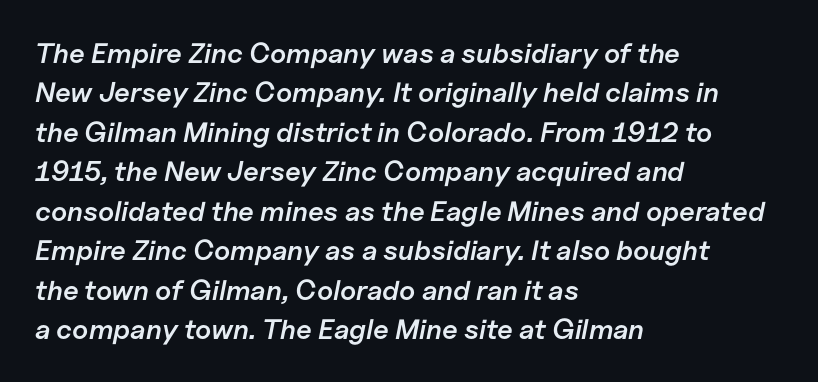
The specimen omits any rule beneath the text block's lines. Caption: standard tracking, unaltered. Short and long lines alike share a common starting point at left. In terms of posture, this sample is oblique. Stems and bowls a touch heavier than normal — semibold.
